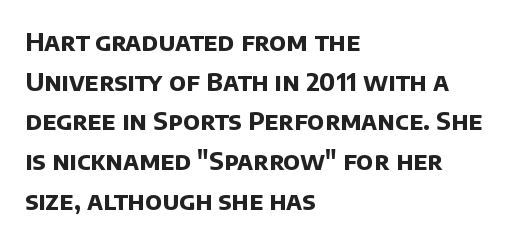
Plain, unruled lines of type. Reading down the column, the eye jumps a familiar distance to each next line. These lines keep a tight, regular rhythm from letter to letter. Weight check: bold — yes, fully.
